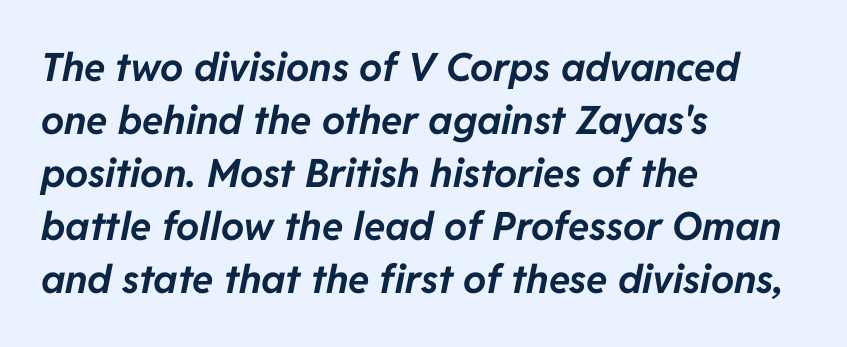
{"italic": "yes", "lean": "right", "slant_degrees": 11, "bold": "yes", "weight": "bold", "width": "normal", "stroke_contrast": "low", "x_height": "medium", "monospaced": "no", "underline": "no", "align": "left", "line_spacing": "normal", "line_spacing_ratio": 1.36, "letter_spacing": "normal", "letter_spacing_em": 0.0, "glyph_px": 39}
